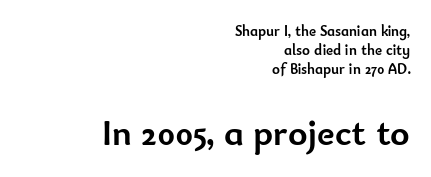
The image shows 37 px semibold sans-serif type, upright; set right-aligned, normal line spacing (1.27x), normal letter spacing, not underlined; the second (bottom) block is 2.47x larger; low stroke contrast and a small x-height.
